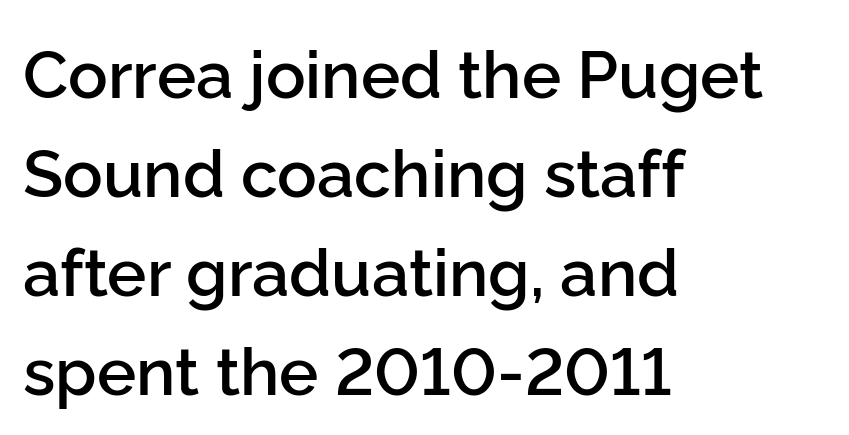
The image shows 66 px semibold sans-serif type, upright; set left-aligned, normal line spacing (1.5x), normal letter spacing, not underlined; low stroke contrast and a medium x-height.
